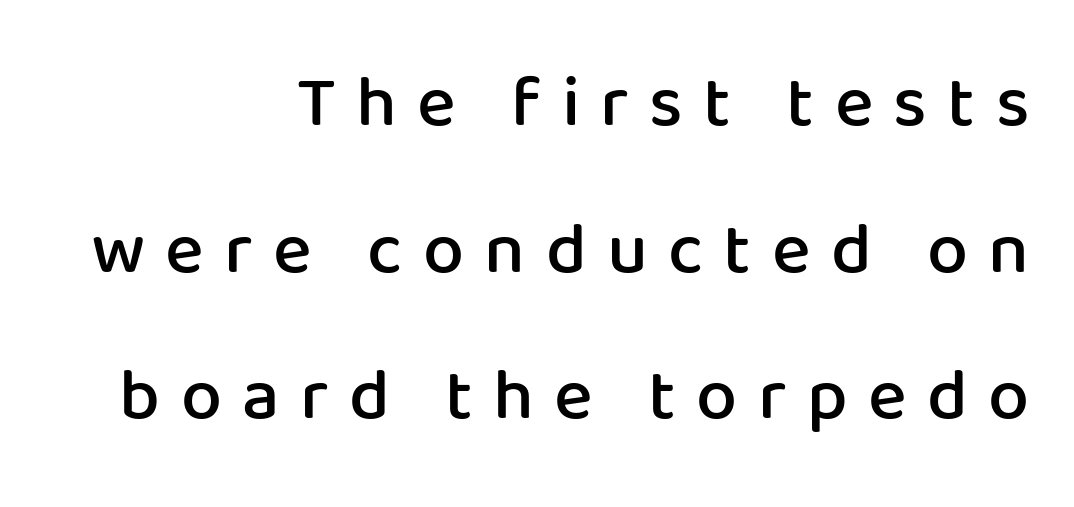
This rendering features lettering with no underline. This is the regular roman posture of the typeface. Typeset ragged left — the right edge is the straight one. Students, observe: this is what heavily led, spacious text looks like. Proportional: the letters do not fall into vertical columns. Firm but not heavy-handed strokes: this text is semibold.
